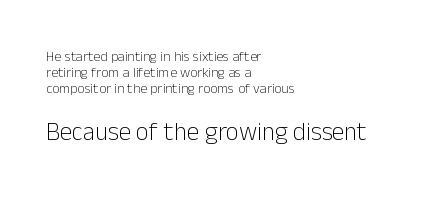
Q: Is the text bold? A: No.
Q: Is the text italic (slanted)? A: No, it is upright.
Q: Is the text underlined? A: No.
Q: How is the paragraph aligned? A: Left-aligned.
Q: Is the spacing between letters normal or unusually wide? A: Normal.
Q: Is the spacing between lines tight, normal or loose? A: Tight.
Q: Which block of text is set in a larger size, the first (top) or the second (bottom)? A: The second (bottom) one.
